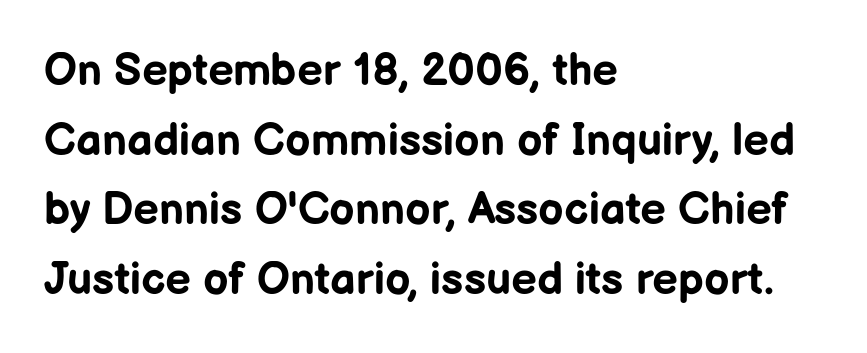
Q: Is the text bold? A: Yes.
Q: Is the text italic (slanted)? A: No, it is upright.
Q: Is the typeface a serif or a sans-serif typeface? A: Sans-serif.
Q: Is the text underlined? A: No.
Q: How is the paragraph aligned? A: Left-aligned.
Q: Is the spacing between letters normal or unusually wide? A: Normal.
Q: Is the spacing between lines tight, normal or loose? A: Normal.
Q: Width (condensed, normal, or wide)? A: Normal.
Q: Stroke contrast? A: Low.
Q: x-height? A: Medium.
Q: Monospaced? A: No.
